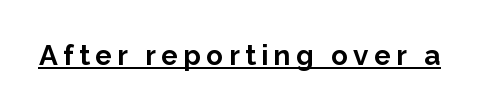
{"serif": "no", "italic": "no", "bold": "yes", "weight": "bold", "width": "normal", "stroke_contrast": "low", "x_height": "medium", "monospaced": "no", "underline": "yes", "glyph_px": 28}
